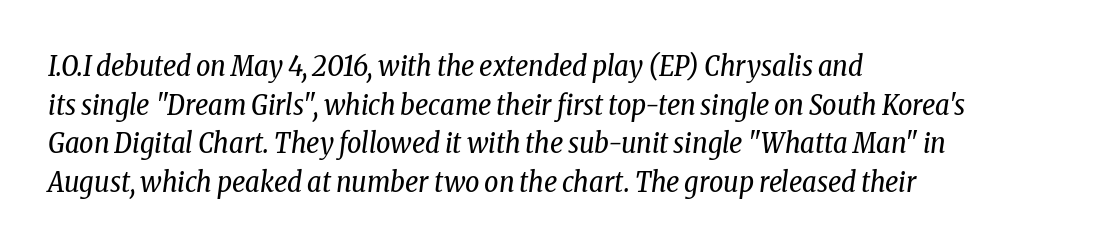
The passage shown has conventional tracking throughout. You can tell it's italic because the verticals aren't actually vertical. Character widths vary here, with narrow letters taking less room than wide ones. Interline gaps are of average width in this sample.
